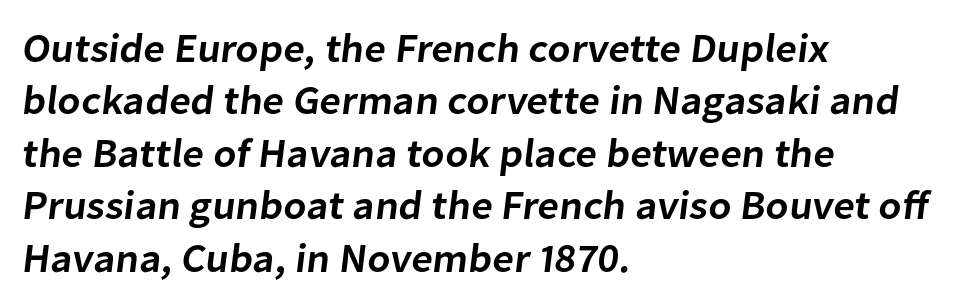
The image shows 41 px semibold sans-serif type; set left-aligned, normal line spacing (1.28x), normal letter spacing, not underlined; low stroke contrast and a medium x-height.
